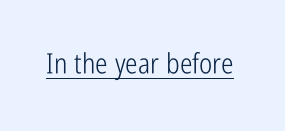
The image shows 28 px light, condensed sans-serif type, upright; set normal letter spacing, underlined; low stroke contrast and a medium x-height.
